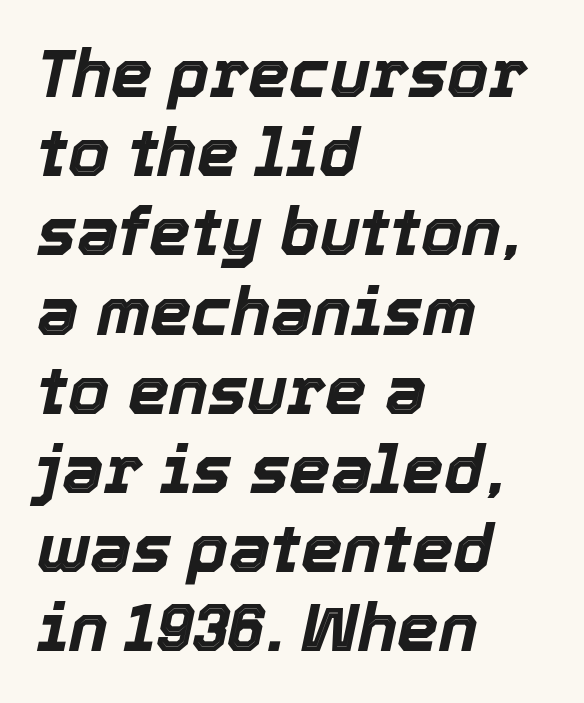
Every letter is thick-stroked: bold, no question. These lines are rendered in a variable-pitch font. Layout note: lines flush left. When letters slant like this, we call the style italic. Look at the tracking — it's just the regular setting, nothing added. Descenders are the only things crossing below the line.
